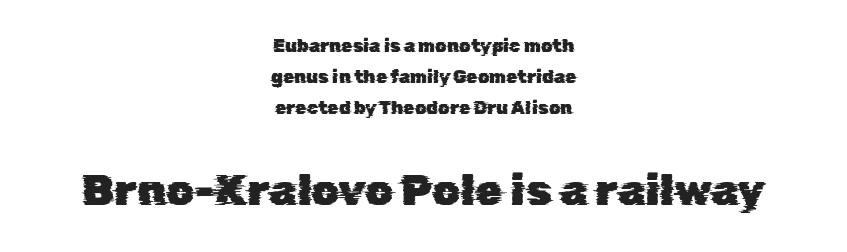
Here the designer chose a conventional face with non-uniform glyph widths. The space directly below the letters is spotless. These lines are composed in type without serifs. The paragraph shown floats in the horizontal middle. You get the small type first, then a jump to larger type.
